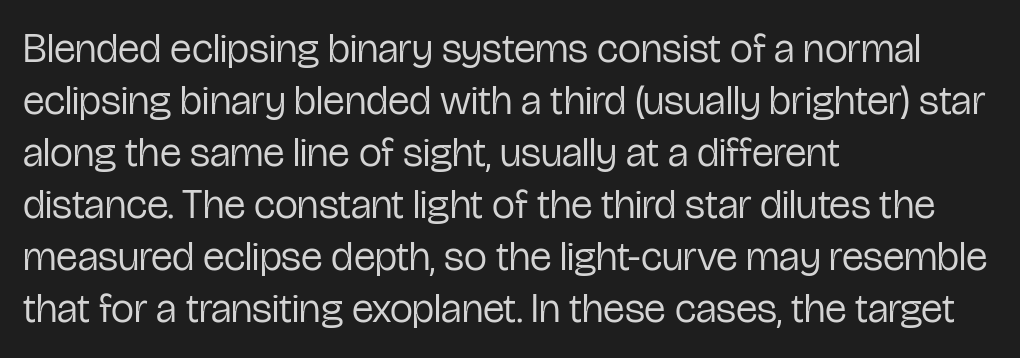
The image shows 41 px regular-weight, condensed sans-serif type, upright; set left-aligned, normal line spacing (1.27x), normal letter spacing, not underlined; low stroke contrast and a medium x-height.
